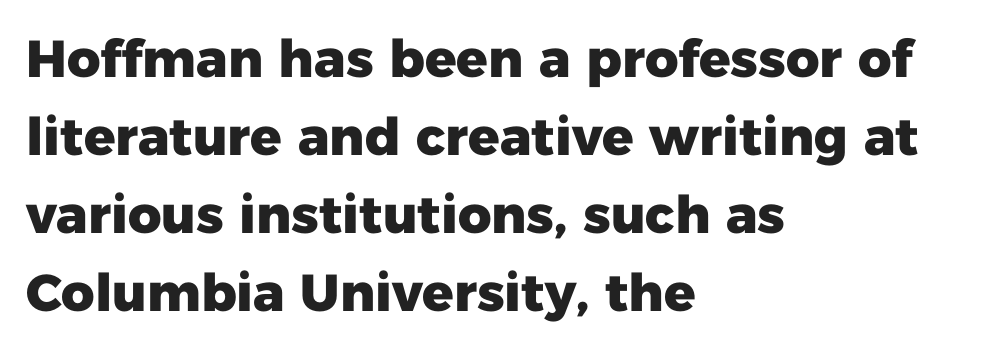
Which margin do the lines hug? The left one — the right edge is uneven. Caption: standard tracking, unaltered. The text was rendered using a sans face with plain stroke endings. Clear beneath every line of the passage. Nope, not italic — everything's standing straight. The rendering uses a bold face; every stroke is thick and dark.
